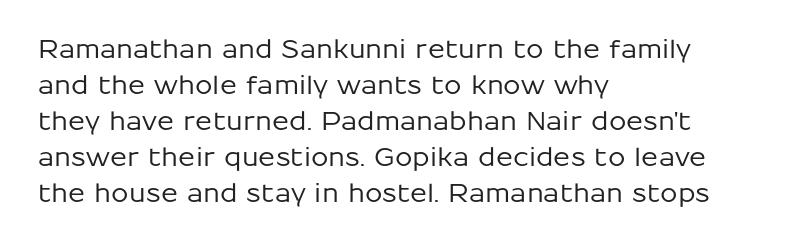
{"italic": "no", "underline": "no", "align": "left", "line_spacing": "normal", "line_spacing_ratio": 1.44, "letter_spacing": "normal", "letter_spacing_em": 0.0, "glyph_px": 25}
